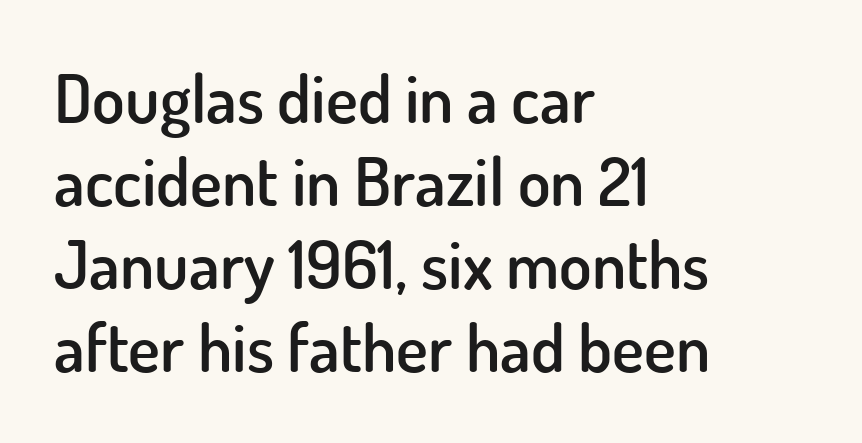
A typesetter would call this proportional, since set widths differ per character. The tracking reads as untouched default to a designer's eye. These lines are composed in type without serifs. Quick note: underline off. Weight check: semibold — heavier than regular, not quite bold.
